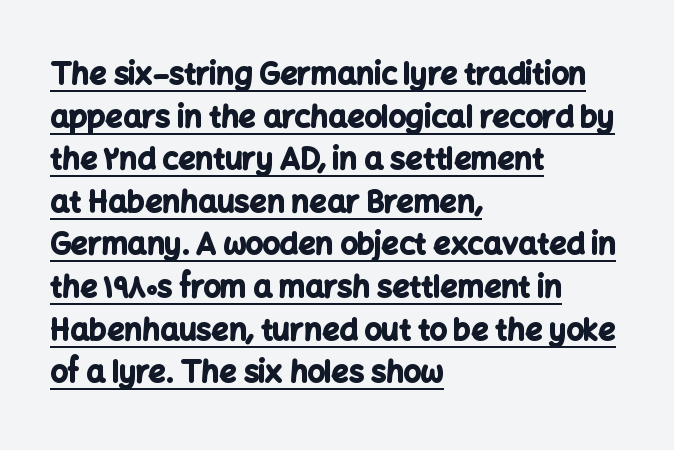
The image shows 30 px bold sans-serif type, upright; set left-aligned, normal line spacing (1.42x), normal letter spacing, underlined; low stroke contrast and a medium x-height.
